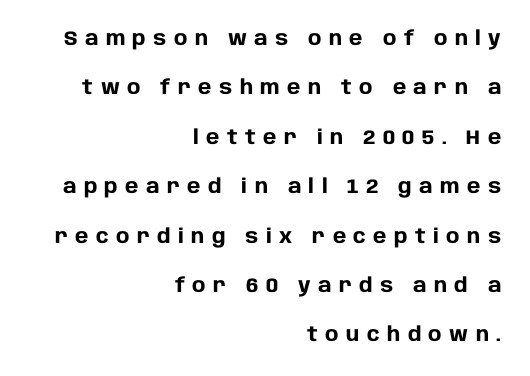
Q: Is the text bold? A: Yes.
Q: Is the text italic (slanted)? A: No, it is upright.
Q: Is the text underlined? A: No.
Q: How is the paragraph aligned? A: Right-aligned.
Q: Is the spacing between letters normal or unusually wide? A: Unusually wide.
Q: Is the spacing between lines tight, normal or loose? A: Loose.
